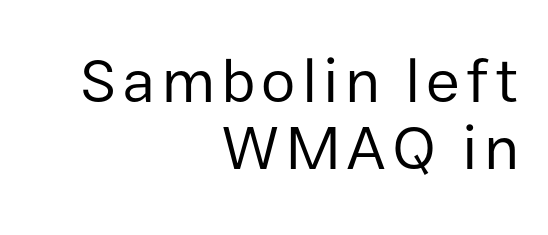
Q: Is the text bold? A: No.
Q: Is the text italic (slanted)? A: No, it is upright.
Q: Is the typeface a serif or a sans-serif typeface? A: Sans-serif.
Q: Is the text underlined? A: No.
Q: How is the paragraph aligned? A: Right-aligned.
Q: Is the spacing between lines tight, normal or loose? A: Tight.
Q: Width (condensed, normal, or wide)? A: Normal.
Q: Stroke contrast? A: Low.
Q: x-height? A: Medium.
Q: Monospaced? A: No.
